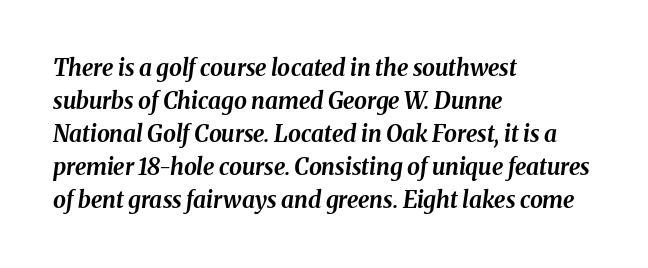
Q: Is the text bold? A: Yes.
Q: Is the text italic (slanted)? A: Yes, it leans right by about 8 degrees.
Q: Is the text underlined? A: No.
Q: How is the paragraph aligned? A: Left-aligned.
Q: Is the spacing between letters normal or unusually wide? A: Normal.
Q: Is the spacing between lines tight, normal or loose? A: Normal.
